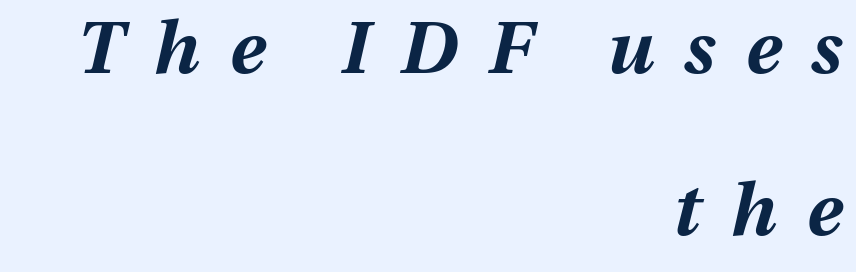
The image shows 74 px bold type, italic (leaning right); set right-aligned, loose line spacing (2.19x), unusually wide letter spacing (+0.41 em), not underlined; medium stroke contrast and a medium x-height.
